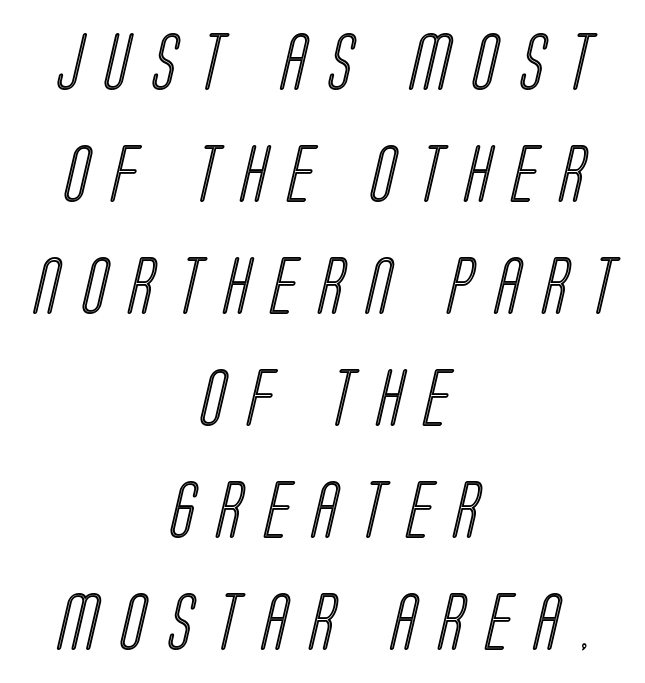
The image shows 58 px condensed type; set centered, loose line spacing (1.93x), unusually wide letter spacing (+0.39 em), not underlined; a large x-height.
